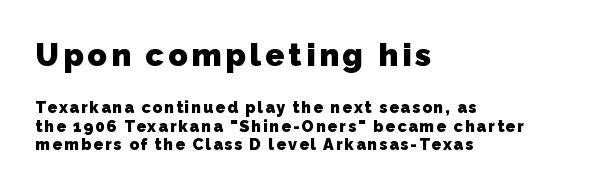
{"serif": "no", "bold": "yes", "weight": "heavy", "width": "normal", "stroke_contrast": "low", "x_height": "medium", "monospaced": "no", "underline": "no", "align": "left", "line_spacing": "tight", "line_spacing_ratio": 1.15, "larger_block": "first", "size_ratio": 2.0, "glyph_px": 32}
